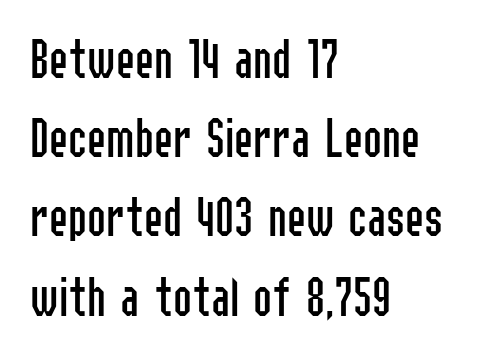
Words appear dense and cohesive because spacing is normal. Horizontally, the lines are justified to the leading edge only. Do the characters align in a grid? No, the font is proportional. The glyphs in this specimen are sans serif. If you measured baseline to baseline, you'd find a middling distance. Descender tails drop into unmarked territory.
